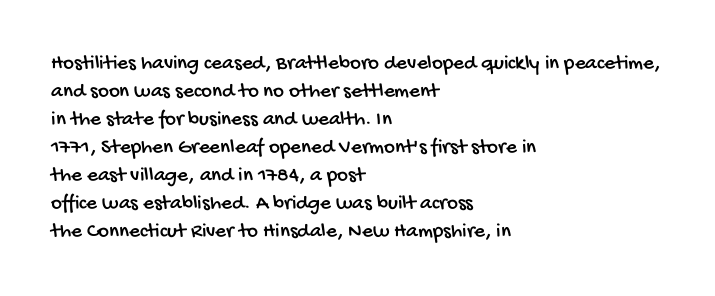
The rag falls on the right side of this text block. The baseline area is clear. Vertically, the passage feels balanced, rows spaced as you'd expect. Short note: letters normally spaced.
